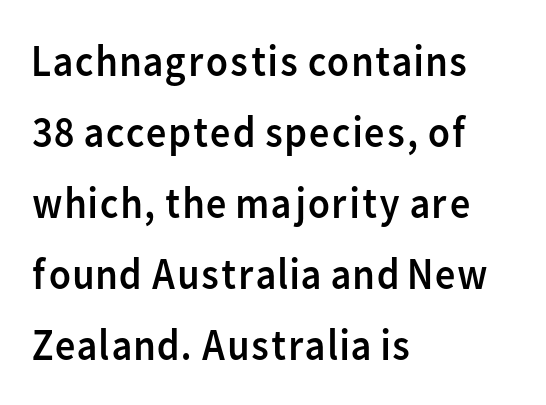
The strokes carry an ordinary text weight at most. Every stem runs plumb, perpendicular to the baseline. This sample keeps an unexceptional amount of space between lines. Does extra space separate the letters? No, they use regular spacing. Is the block centered? No — it sits flush against the left margin. The strip under each line holds only bare page.
